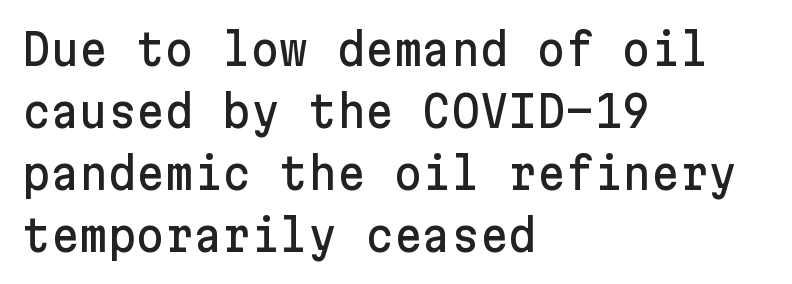
{"serif": "no", "italic": "no", "width": "normal", "stroke_contrast": "low", "x_height": "medium", "underline": "no", "align": "left", "line_spacing": "normal", "line_spacing_ratio": 1.41, "letter_spacing": "normal", "letter_spacing_em": 0.0, "glyph_px": 44}
